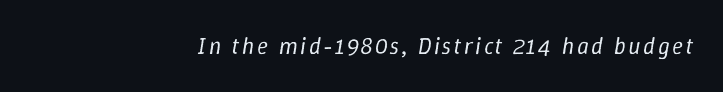
The image shows 23 px text type, italic (leaning right); set right-aligned, not underlined.
